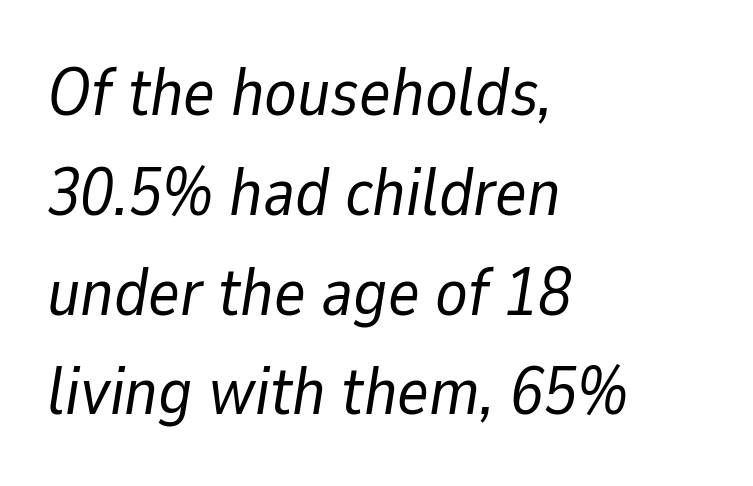
Q: Is the text bold? A: No.
Q: Is the text italic (slanted)? A: Yes, it leans right by about 9 degrees.
Q: Is the text underlined? A: No.
Q: How is the paragraph aligned? A: Left-aligned.
Q: Is the spacing between letters normal or unusually wide? A: Normal.
Q: Is the spacing between lines tight, normal or loose? A: Normal.
Q: Width (condensed, normal, or wide)? A: Normal.
Q: Stroke contrast? A: Low.
Q: x-height? A: Medium.
Q: Monospaced? A: No.
